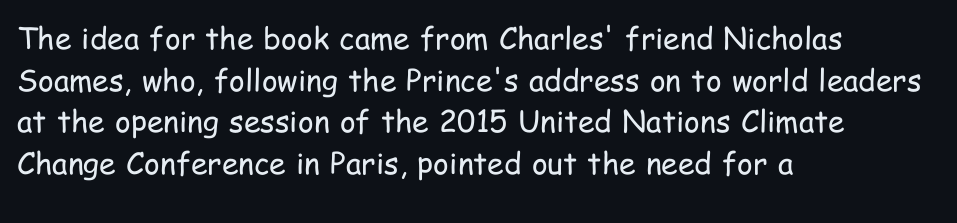
The image shows 30 px regular-weight, condensed sans-serif type, upright; set left-aligned, normal line spacing (1.39x), normal letter spacing, not underlined; low stroke contrast and a medium x-height.
